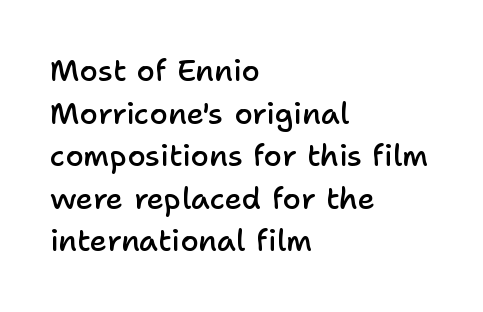
Q: Is the text bold? A: Semi-bold.
Q: Is the text italic (slanted)? A: No, it is upright.
Q: Is the typeface a serif or a sans-serif typeface? A: Sans-serif.
Q: Is the text underlined? A: No.
Q: How is the paragraph aligned? A: Left-aligned.
Q: Is the spacing between letters normal or unusually wide? A: Normal.
Q: Is the spacing between lines tight, normal or loose? A: Normal.
Q: Width (condensed, normal, or wide)? A: Normal.
Q: Stroke contrast? A: Low.
Q: x-height? A: Medium.
Q: Monospaced? A: No.
